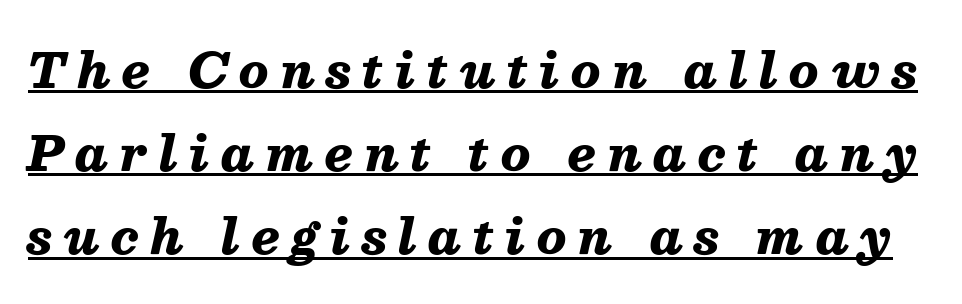
The image shows 48 px heavy type, italic (leaning right); set line spacing 1.73x, unusually wide letter spacing (+0.24 em), underlined; medium stroke contrast and a medium x-height.
